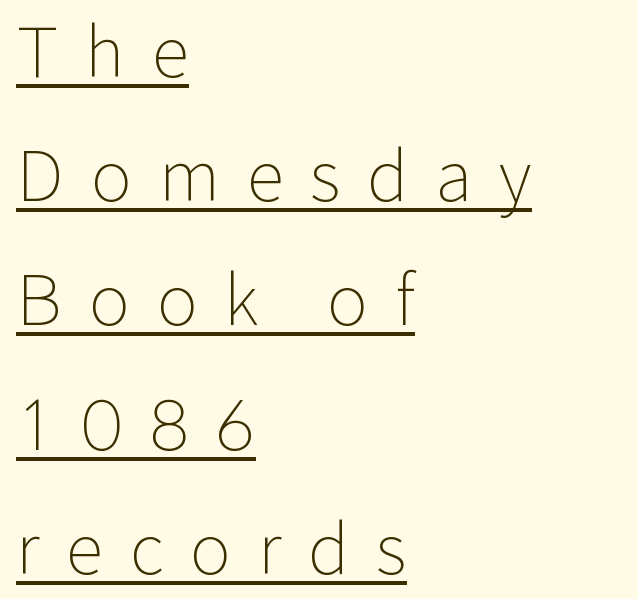
The image shows 69 px light sans-serif type, upright; set left-aligned, line spacing 1.8x, unusually wide letter spacing (+0.39 em), underlined; low stroke contrast and a medium x-height.
